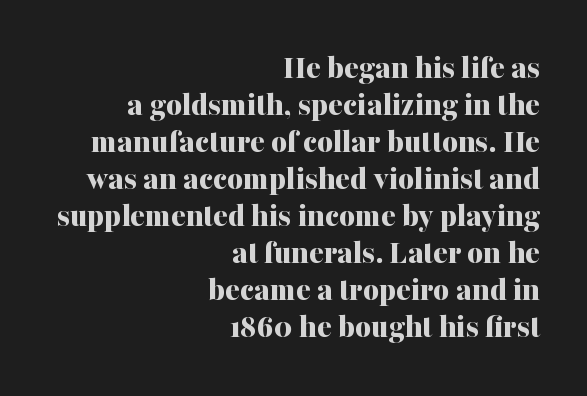
The image shows 34 px bold serif type, upright; set right-aligned, tight line spacing (1.09x), normal letter spacing, not underlined; medium stroke contrast and a medium x-height.
